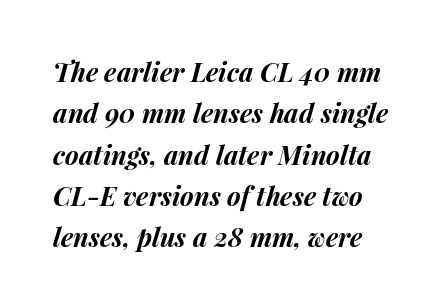
Q: Is the text bold? A: Yes.
Q: Is the text italic (slanted)? A: Yes, it leans right by about 15 degrees.
Q: Is the text underlined? A: No.
Q: Is the spacing between letters normal or unusually wide? A: Normal.
Q: Is the spacing between lines tight, normal or loose? A: Normal.
